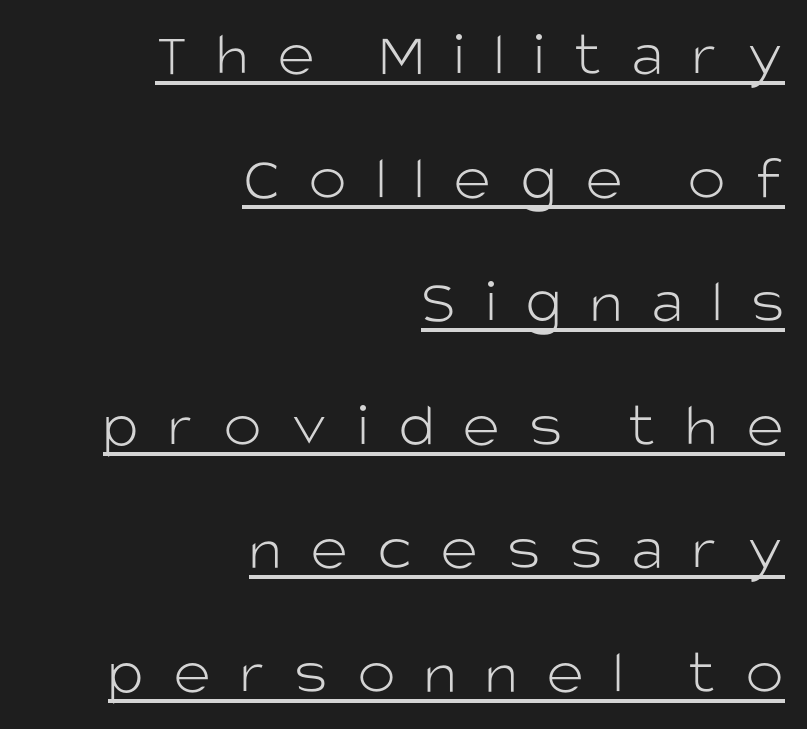
Q: Is the text bold? A: No.
Q: Is the text italic (slanted)? A: No, it is upright.
Q: Is the typeface a serif or a sans-serif typeface? A: Sans-serif.
Q: Is the text underlined? A: Yes.
Q: How is the paragraph aligned? A: Right-aligned.
Q: Is the spacing between letters normal or unusually wide? A: Unusually wide.
Q: Is the spacing between lines tight, normal or loose? A: Loose.
Q: Width (condensed, normal, or wide)? A: Normal.
Q: Stroke contrast? A: Low.
Q: x-height? A: Large.
Q: Monospaced? A: No.
